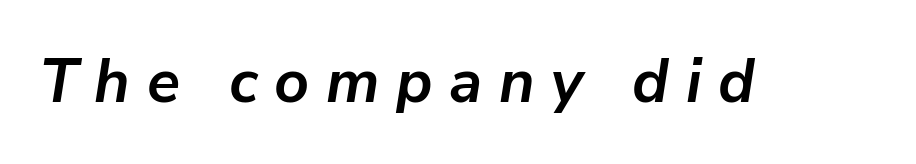
Q: Is the text bold? A: Yes.
Q: Is the text italic (slanted)? A: Yes, it leans right by about 9 degrees.
Q: Is the text underlined? A: No.
Q: Is the spacing between letters normal or unusually wide? A: Unusually wide.
Q: Width (condensed, normal, or wide)? A: Normal.
Q: Stroke contrast? A: Low.
Q: x-height? A: Medium.
Q: Monospaced? A: No.
